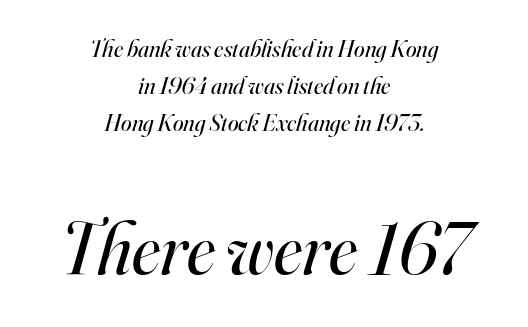
Q: Is the text bold? A: No.
Q: Is the text italic (slanted)? A: Yes, it leans right by about 16 degrees.
Q: Is the typeface a serif or a sans-serif typeface? A: Serif.
Q: Is the text underlined? A: No.
Q: How is the paragraph aligned? A: Centered.
Q: Is the spacing between letters normal or unusually wide? A: Normal.
Q: Is the spacing between lines tight, normal or loose? A: Normal.
Q: Which block of text is set in a larger size, the first (top) or the second (bottom)? A: The second (bottom) one.
Q: Width (condensed, normal, or wide)? A: Normal.
Q: Stroke contrast? A: High.
Q: x-height? A: Small.
Q: Monospaced? A: No.
